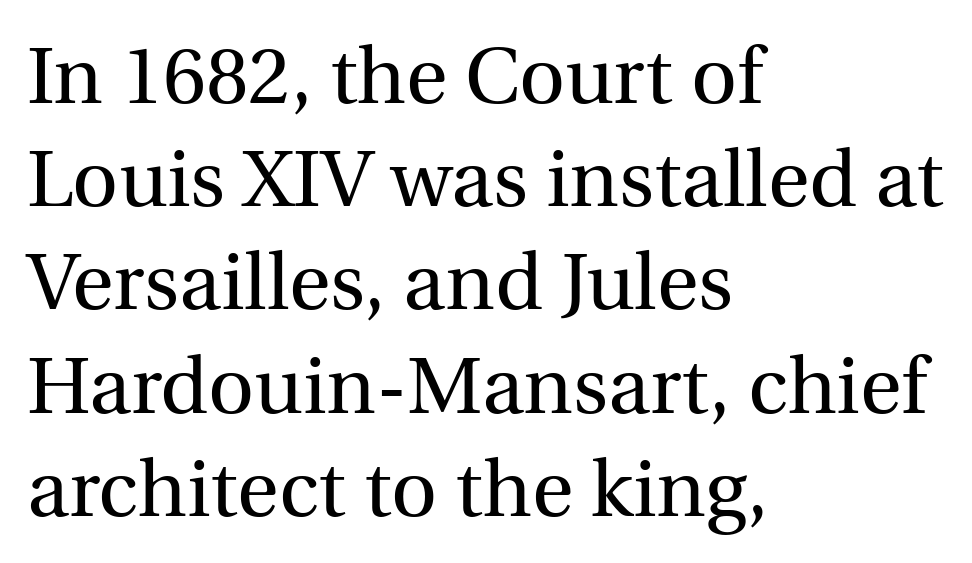
{"serif": "yes", "italic": "no", "bold": "no", "weight": "regular", "width": "normal", "x_height": "medium", "monospaced": "no", "underline": "no", "align": "left", "line_spacing": "normal", "line_spacing_ratio": 1.29, "letter_spacing": "normal", "letter_spacing_em": 0.0, "glyph_px": 80}
